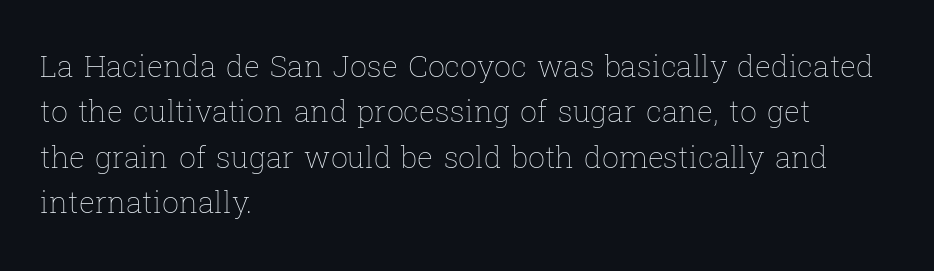
Q: Is the text bold? A: No.
Q: Is the text italic (slanted)? A: No, it is upright.
Q: Is the text underlined? A: No.
Q: How is the paragraph aligned? A: Left-aligned.
Q: Is the spacing between letters normal or unusually wide? A: Normal.
Q: Is the spacing between lines tight, normal or loose? A: Normal.
Q: Width (condensed, normal, or wide)? A: Normal.
Q: Stroke contrast? A: Low.
Q: x-height? A: Medium.
Q: Monospaced? A: No.
